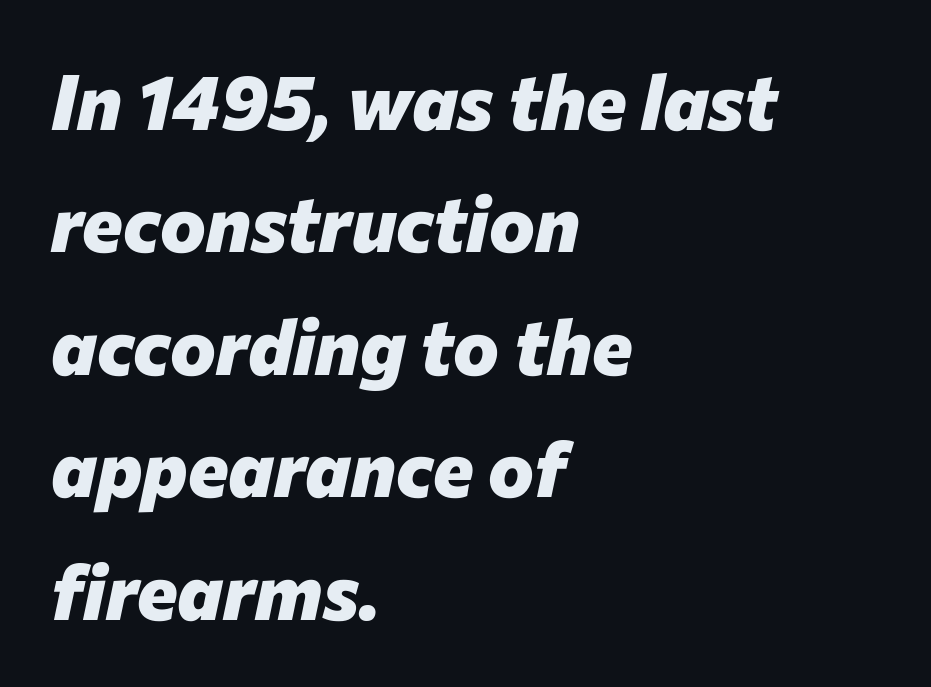
Q: Is the text bold? A: Yes.
Q: Is the text italic (slanted)? A: Yes, it leans right by about 12 degrees.
Q: Is the text underlined? A: No.
Q: How is the paragraph aligned? A: Left-aligned.
Q: Is the spacing between letters normal or unusually wide? A: Normal.
Q: Is the spacing between lines tight, normal or loose? A: Normal.
Q: Width (condensed, normal, or wide)? A: Normal.
Q: Stroke contrast? A: Low.
Q: x-height? A: Medium.
Q: Monospaced? A: No.
